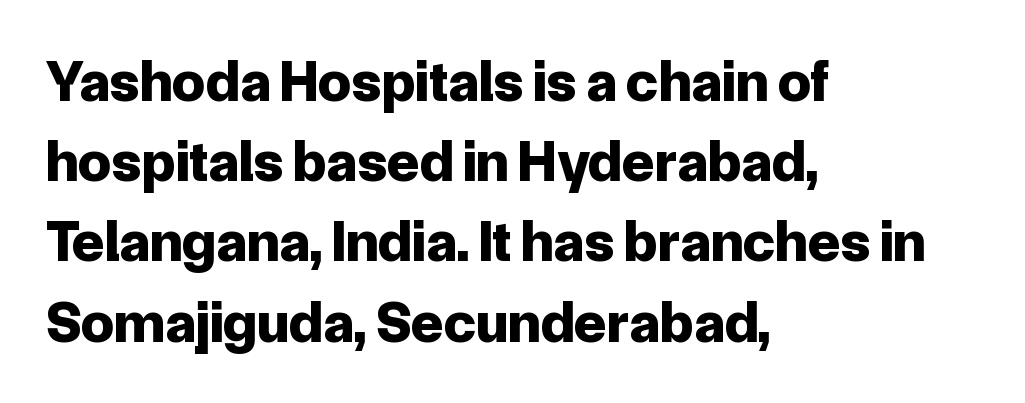
The glyphs have the mass of a bold cut. In CSS terms this would be text-align: left. Are there feet on the stems? There aren't — it's a sans. Spacing between characters is what you'd get straight out of the box. Any mark beneath the type? The region is blank.
